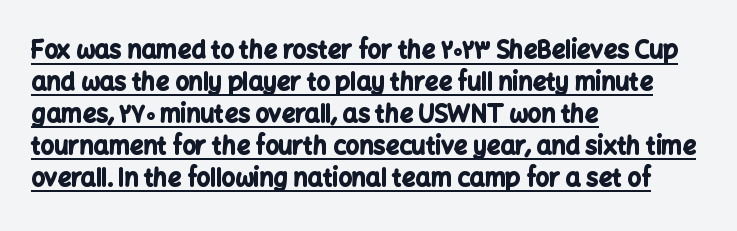
Q: Is the text bold? A: Yes.
Q: Is the text italic (slanted)? A: No, it is upright.
Q: Is the text underlined? A: Yes.
Q: How is the paragraph aligned? A: Left-aligned.
Q: Is the spacing between letters normal or unusually wide? A: Normal.
Q: Is the spacing between lines tight, normal or loose? A: Normal.
